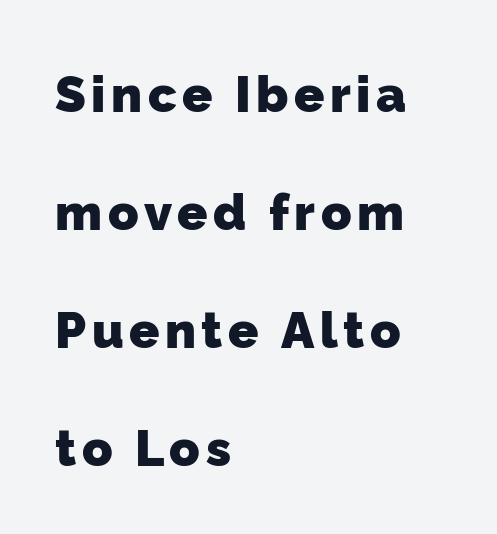
This sample is left-justified, so line endings fall wherever the words run out. Vertically, the passage feels expansive, rows floating well apart. Only glyphs here, with clear space below each row. Think of a printed novel: that variable character pitch is what you see here. Plenty of ink on the page — the face is bold.
